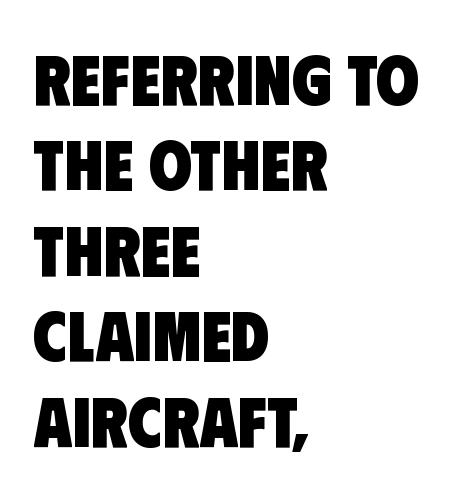
As a designer I'd log this as weight 700, bold. Looks like regular typesetting: each glyph gets only the width it needs. A typesetter would call this zero additional tracking. Is this a sans? Yes — the strokes have no serifs. Underline: absent. A classic flush-left, rag-right setting is used for this passage.
